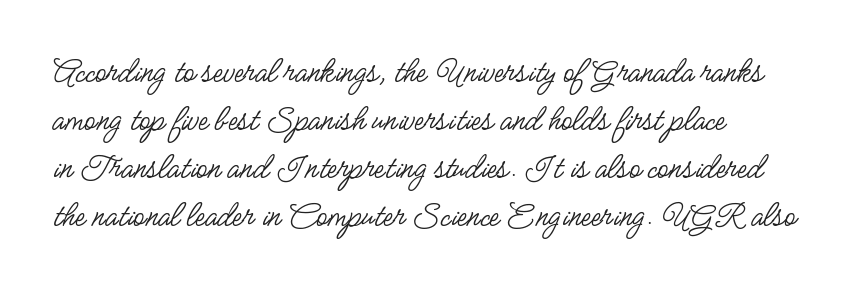
{"serif": "no", "bold": "no", "weight": "regular", "width": "condensed", "stroke_contrast": "low", "x_height": "small", "monospaced": "no", "underline": "no", "line_spacing": "normal", "line_spacing_ratio": 1.33, "letter_spacing": "normal", "letter_spacing_em": 0.0, "glyph_px": 36}
